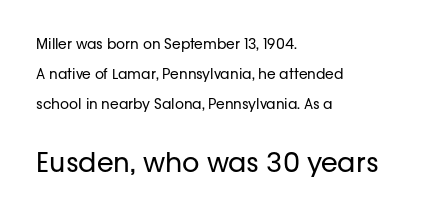
{"italic": "no", "bold": "no", "underline": "no", "align": "left", "line_spacing": "loose", "line_spacing_ratio": 2.15, "letter_spacing": "normal", "letter_spacing_em": 0.0, "larger_block": "second", "size_ratio": 1.93, "glyph_px": 27}
